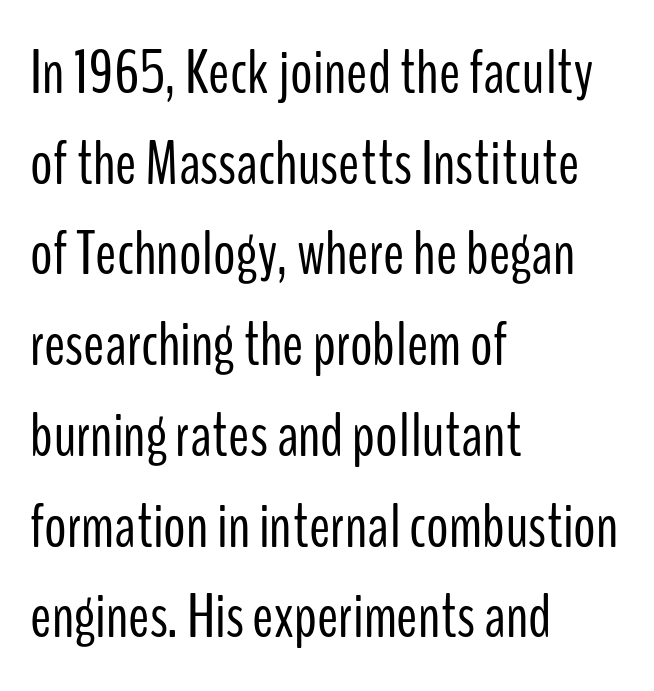
The image shows 63 px light, condensed sans-serif type, upright; set left-aligned, normal line spacing (1.44x), normal letter spacing, not underlined; low stroke contrast and a medium x-height.
